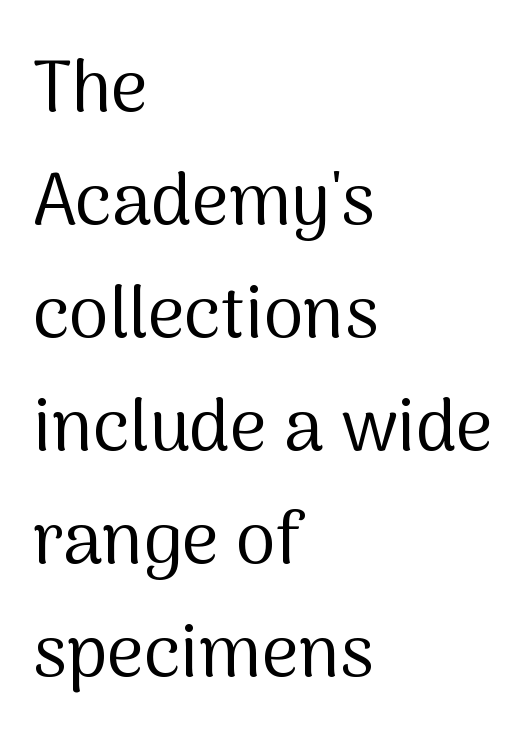
Anything drawn beneath the words? Only blank space. Here the glyphs are tracked normally, forming tight word shapes. This rendering uses left alignment, leaving the right contour irregular. Summary of weight: not heavy and not bold.
